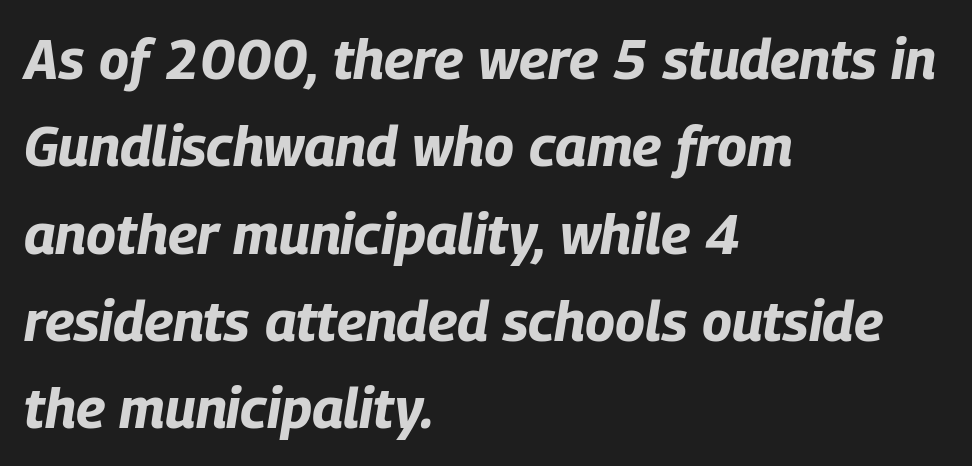
{"italic": "yes", "lean": "right", "slant_degrees": 9, "bold": "yes", "weight": "bold", "width": "condensed", "stroke_contrast": "low", "x_height": "large", "monospaced": "no", "underline": "no", "align": "left", "line_spacing": "normal", "line_spacing_ratio": 1.56, "letter_spacing": "normal", "letter_spacing_em": 0.0, "glyph_px": 56}
